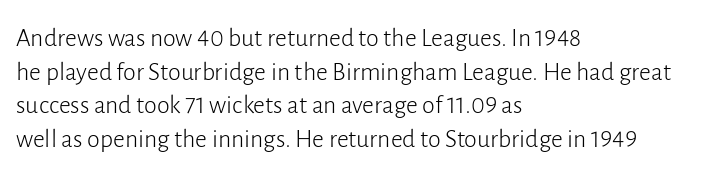
{"italic": "no", "bold": "no", "underline": "no", "align": "left", "line_spacing": "normal", "line_spacing_ratio": 1.29, "letter_spacing": "normal", "letter_spacing_em": 0.0, "glyph_px": 26}
